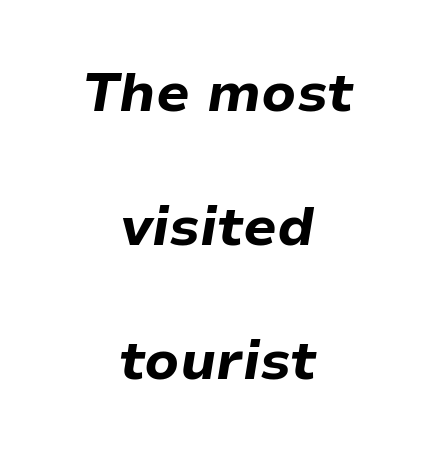
The area under the type is left untouched. A dark, heavy texture on the line: the type is bold. If you measured baseline to baseline, you'd find a long distance. The face used here is proportionally spaced, like ordinary book or web type. In terms of letterspacing, this is plain default setting.
